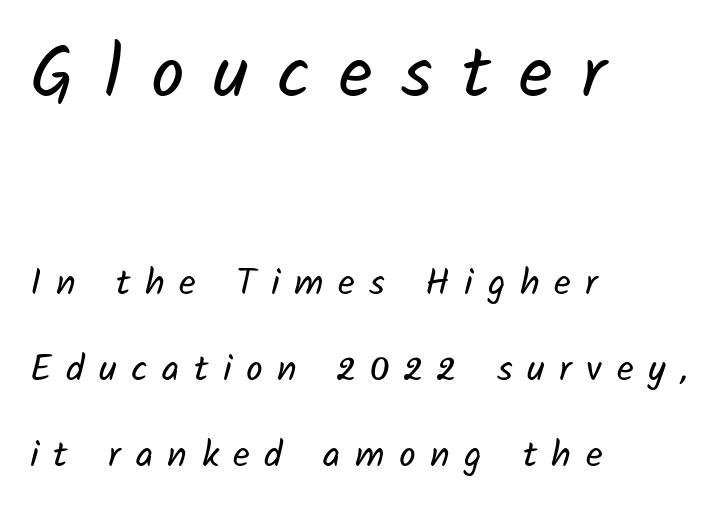
Q: Is the text bold? A: No.
Q: Is the typeface a serif or a sans-serif typeface? A: Sans-serif.
Q: Is the text underlined? A: No.
Q: How is the paragraph aligned? A: Left-aligned.
Q: Is the spacing between letters normal or unusually wide? A: Unusually wide.
Q: Is the spacing between lines tight, normal or loose? A: Loose.
Q: Which block of text is set in a larger size, the first (top) or the second (bottom)? A: The first (top) one.
Q: Width (condensed, normal, or wide)? A: Normal.
Q: Stroke contrast? A: Low.
Q: x-height? A: Medium.
Q: Monospaced? A: No.
